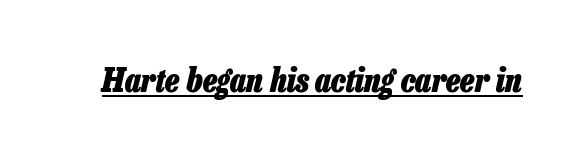
Emphasis is given by a line drawn under the lettering. Weight check: bold — yes, fully. The rendering keeps characters at their native spacing. When letters slant like this, we call the style italic. Here the designer chose a conventional face with non-uniform glyph widths.
